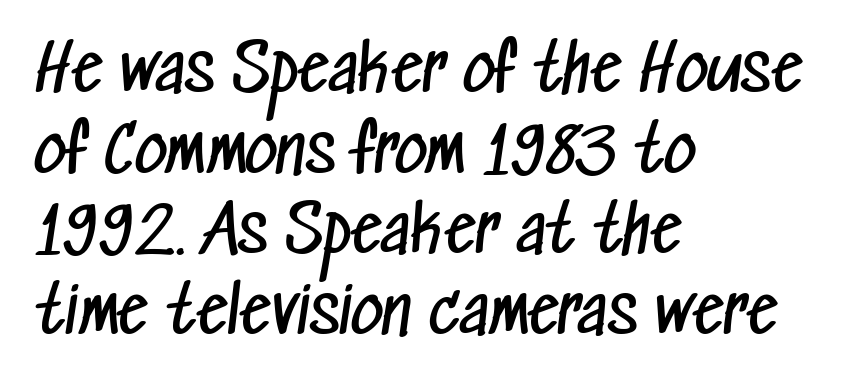
Q: Is the text bold? A: No.
Q: Is the typeface a serif or a sans-serif typeface? A: Sans-serif.
Q: Is the text underlined? A: No.
Q: How is the paragraph aligned? A: Left-aligned.
Q: Is the spacing between letters normal or unusually wide? A: Normal.
Q: Is the spacing between lines tight, normal or loose? A: Normal.
Q: Width (condensed, normal, or wide)? A: Condensed.
Q: Stroke contrast? A: Low.
Q: x-height? A: Medium.
Q: Monospaced? A: No.
